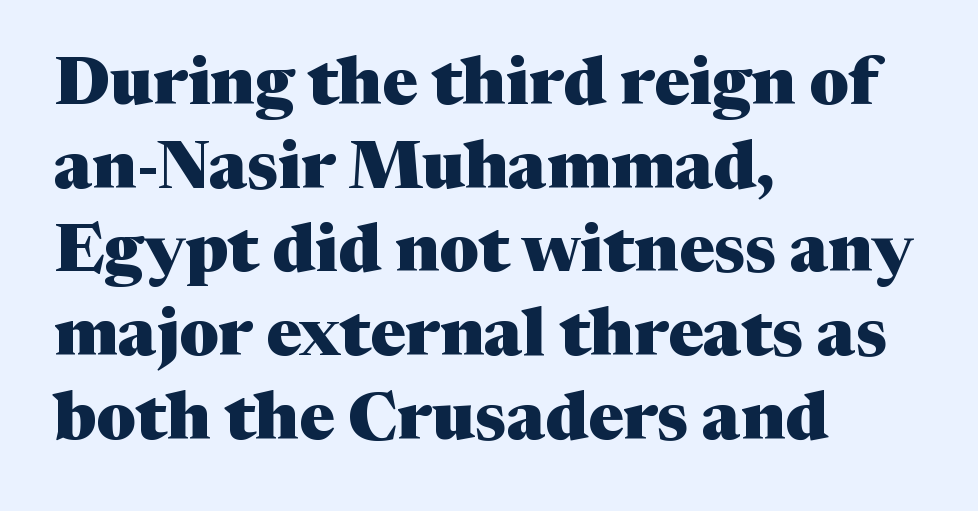
Q: Is the text bold? A: Yes.
Q: Is the text italic (slanted)? A: No, it is upright.
Q: Is the typeface a serif or a sans-serif typeface? A: Serif.
Q: Is the text underlined? A: No.
Q: How is the paragraph aligned? A: Left-aligned.
Q: Is the spacing between letters normal or unusually wide? A: Normal.
Q: Is the spacing between lines tight, normal or loose? A: Normal.
Q: Width (condensed, normal, or wide)? A: Normal.
Q: Stroke contrast? A: Medium.
Q: x-height? A: Medium.
Q: Monospaced? A: No.
